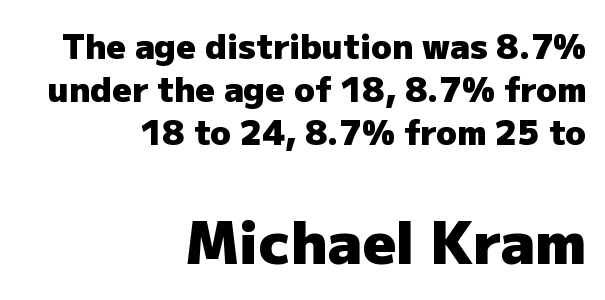
The image shows 59 px heavy sans-serif type, upright; set right-aligned, normal line spacing (1.26x), normal letter spacing, not underlined; the second (bottom) block is 1.74x larger; low stroke contrast and a medium x-height.
